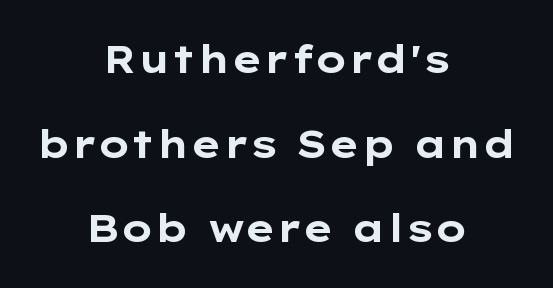
Heft: maximum for text — a bold. Honestly, the rows look like they've been pulled way apart. The type sits square on the baseline with zero lean. Teacher's note: observe the equal gaps on both sides — that is centered alignment. A typesetter would call this proportional, since set widths differ per character.
